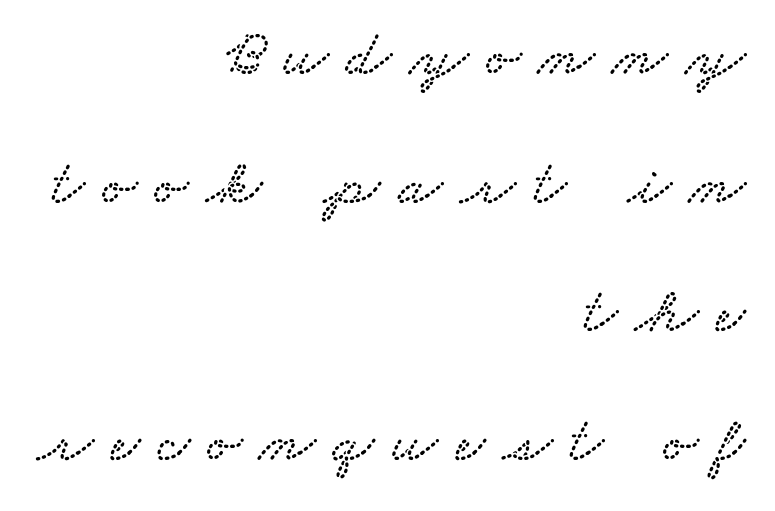
{"serif": "yes", "width": "wide", "stroke_contrast": "low", "x_height": "small", "monospaced": "no", "underline": "no", "align": "right", "line_spacing": "loose", "line_spacing_ratio": 2.01, "letter_spacing": "wide", "letter_spacing_em": 0.28, "glyph_px": 64}
